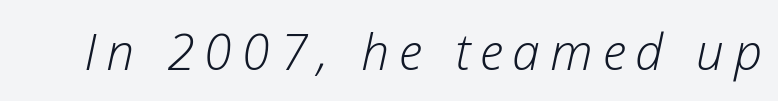
{"italic": "yes", "lean": "right", "slant_degrees": 12, "bold": "no", "weight": "light", "width": "normal", "stroke_contrast": "low", "x_height": "medium", "monospaced": "no", "underline": "no", "letter_spacing": "wide", "letter_spacing_em": 0.2, "glyph_px": 50}
